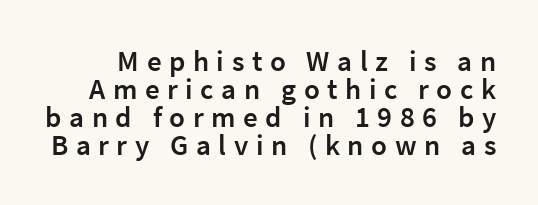
{"serif": "no", "italic": "no", "bold": "semi", "weight": "semibold", "width": "normal", "stroke_contrast": "low", "x_height": "medium", "monospaced": "no", "underline": "no", "line_spacing": "tight", "line_spacing_ratio": 0.96, "letter_spacing": "wide", "letter_spacing_em": 0.26, "glyph_px": 29}
